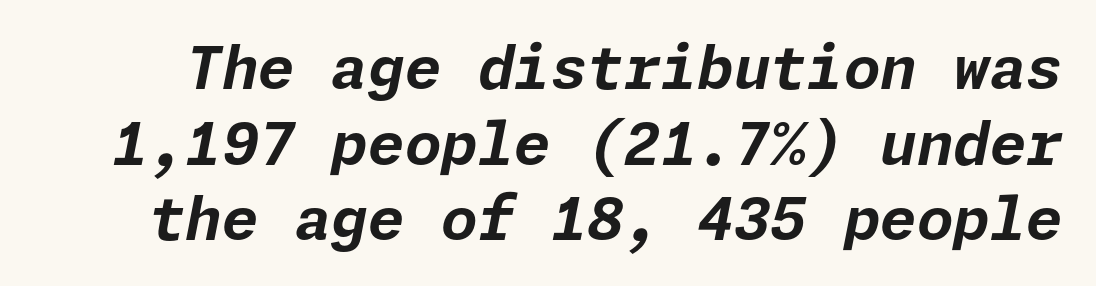
The image shows 59 px bold type, italic (leaning right); set normal line spacing (1.28x), normal letter spacing, not underlined; low stroke contrast and a medium x-height.
